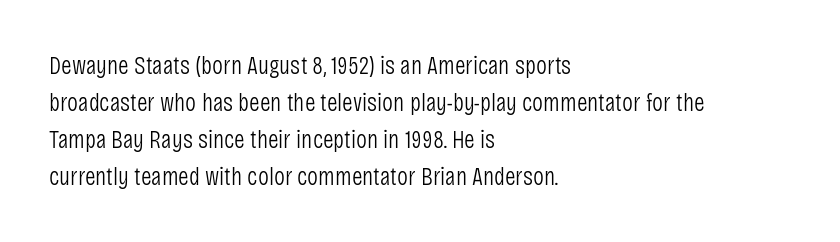
Q: Is the text bold? A: No.
Q: Is the text italic (slanted)? A: No, it is upright.
Q: Is the text underlined? A: No.
Q: How is the paragraph aligned? A: Left-aligned.
Q: Is the spacing between letters normal or unusually wide? A: Normal.
Q: Is the spacing between lines tight, normal or loose? A: Normal.
